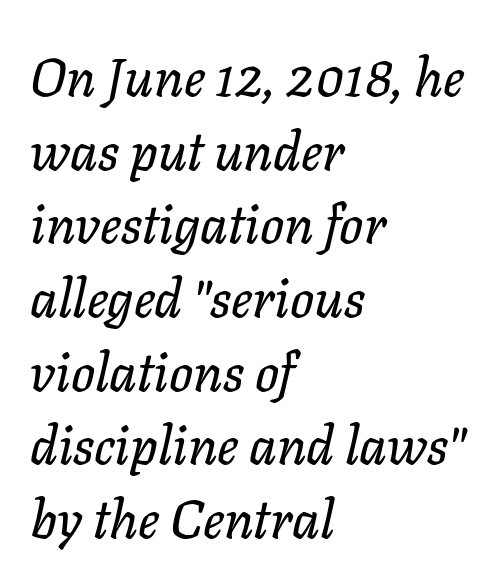
Q: Is the text italic (slanted)? A: Yes, it leans right by about 11 degrees.
Q: Is the text underlined? A: No.
Q: How is the paragraph aligned? A: Left-aligned.
Q: Is the spacing between letters normal or unusually wide? A: Normal.
Q: Is the spacing between lines tight, normal or loose? A: Normal.
Q: Width (condensed, normal, or wide)? A: Normal.
Q: Stroke contrast? A: Low.
Q: x-height? A: Medium.
Q: Monospaced? A: No.
